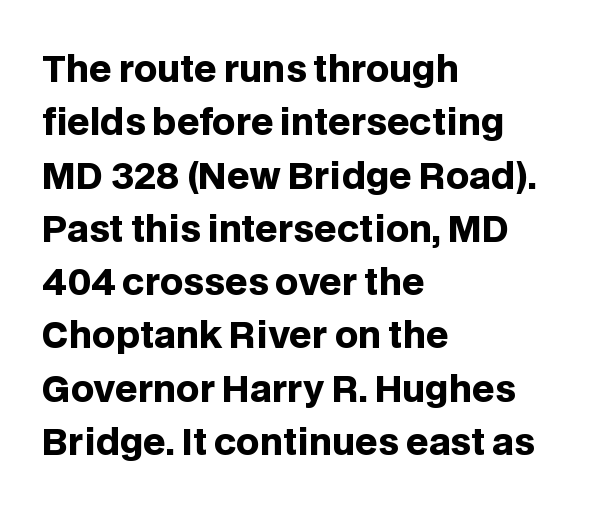
{"serif": "no", "italic": "no", "bold": "yes", "weight": "heavy", "width": "normal", "stroke_contrast": "low", "x_height": "large", "monospaced": "no", "underline": "no", "align": "left", "line_spacing": "normal", "line_spacing_ratio": 1.48, "letter_spacing": "normal", "letter_spacing_em": 0.0, "glyph_px": 36}
